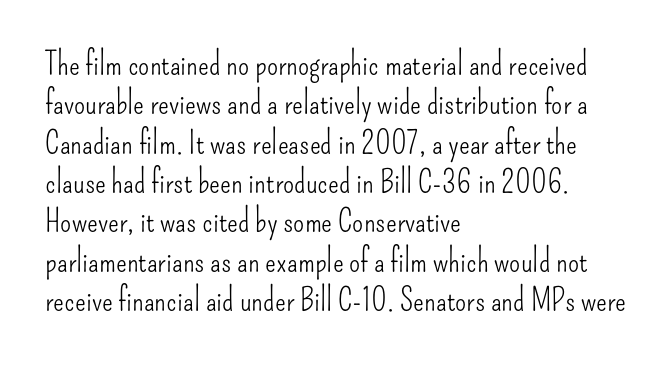
{"serif": "no", "italic": "no", "bold": "no", "weight": "light", "width": "condensed", "stroke_contrast": "low", "x_height": "small", "monospaced": "no", "underline": "no", "align": "left", "line_spacing_ratio": 1.23, "letter_spacing": "normal", "letter_spacing_em": 0.0, "glyph_px": 32}
